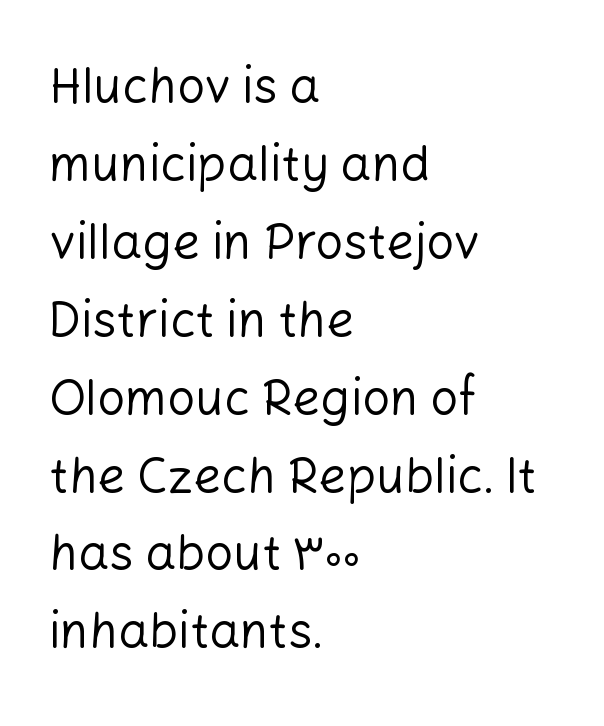
The image shows 49 px regular-weight sans-serif type, upright; set left-aligned, normal line spacing (1.59x), normal letter spacing, not underlined; low stroke contrast and a medium x-height.
